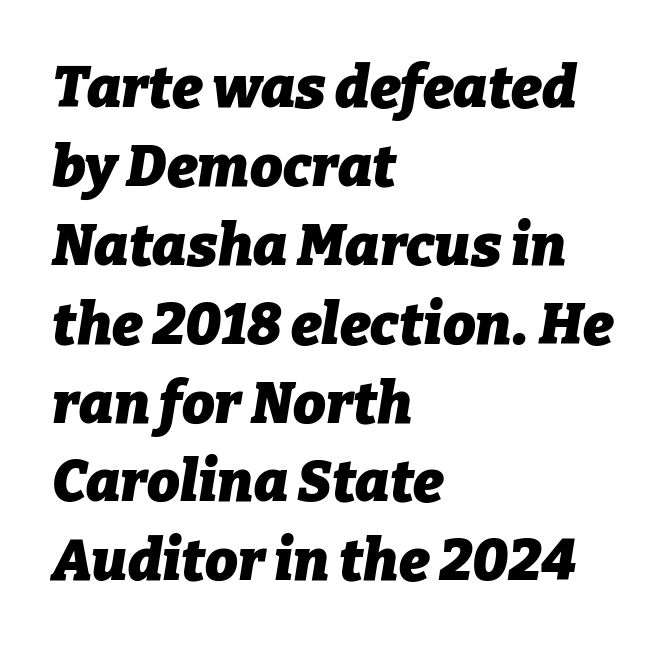
{"italic": "yes", "lean": "right", "slant_degrees": 9, "bold": "yes", "weight": "heavy", "width": "normal", "stroke_contrast": "low", "x_height": "medium", "monospaced": "no", "underline": "no", "align": "left", "line_spacing": "normal", "line_spacing_ratio": 1.36, "letter_spacing": "normal", "letter_spacing_em": 0.0, "glyph_px": 58}
